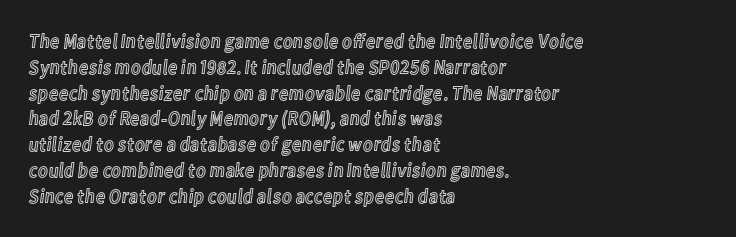
Clear beneath every line of the passage. Nobody touched the tracking dial on this one. Line beginnings align vertically; line endings do not. One glance says typical: line gaps are just what's usual.
